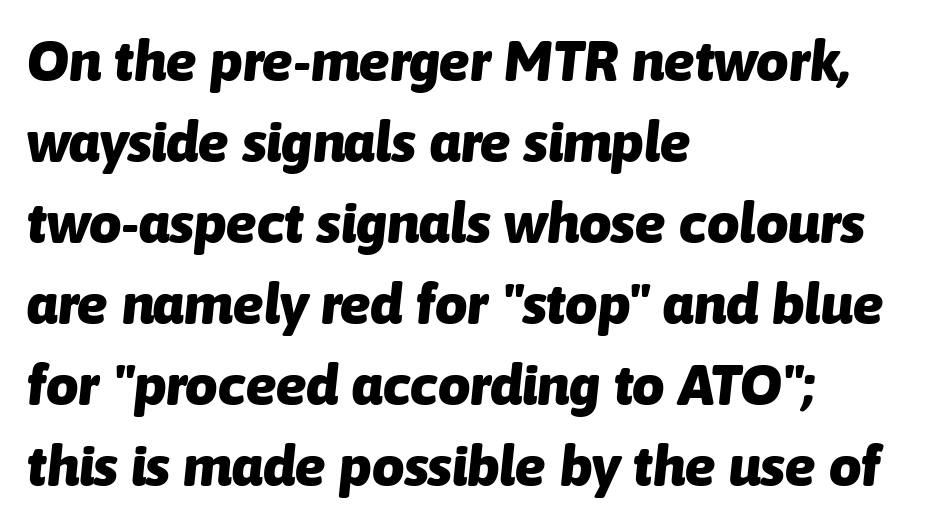
The image shows 57 px heavy type, italic (leaning right); set left-aligned, normal line spacing (1.42x), normal letter spacing, not underlined; low stroke contrast and a medium x-height.
